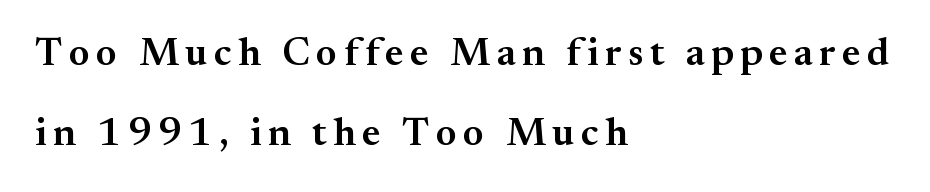
Glance below the letters and you will spot only blank space. Typographically, this falls in the serif category. Italic? Not at all — the glyphs are vertical. Vertically, the passage feels expansive, rows floating well apart. The font is running at a semibold setting, under full bold.
